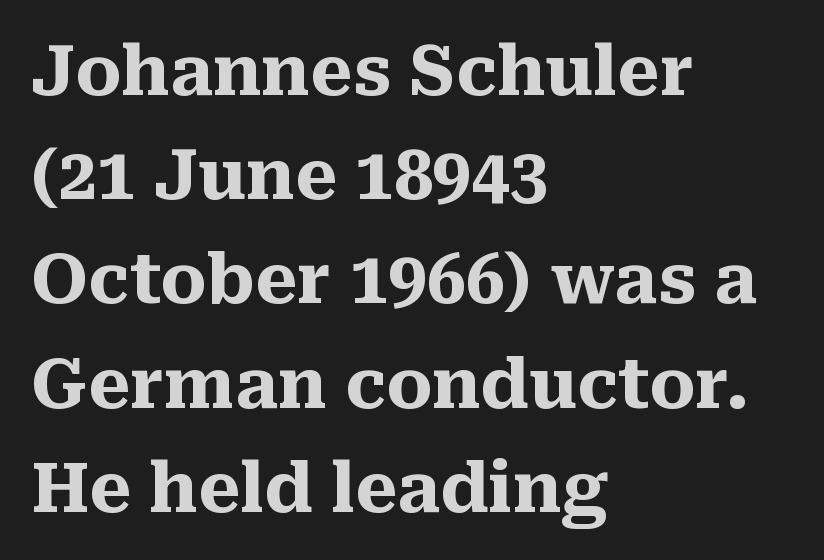
{"serif": "yes", "italic": "no", "bold": "yes", "weight": "heavy", "width": "normal", "stroke_contrast": "medium", "x_height": "medium", "monospaced": "no", "underline": "no", "align": "left", "line_spacing": "normal", "line_spacing_ratio": 1.51, "letter_spacing": "normal", "letter_spacing_em": 0.0, "glyph_px": 69}
